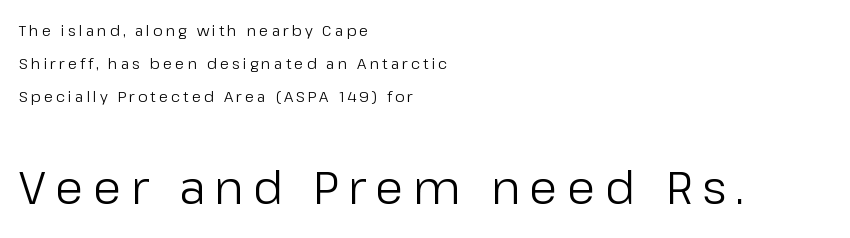
The image shows 46 px regular-weight sans-serif type, upright; set left-aligned, loose line spacing (2.19x), unusually wide letter spacing (+0.2 em), not underlined; the second (bottom) block is 3.07x larger; low stroke contrast and a medium x-height.
